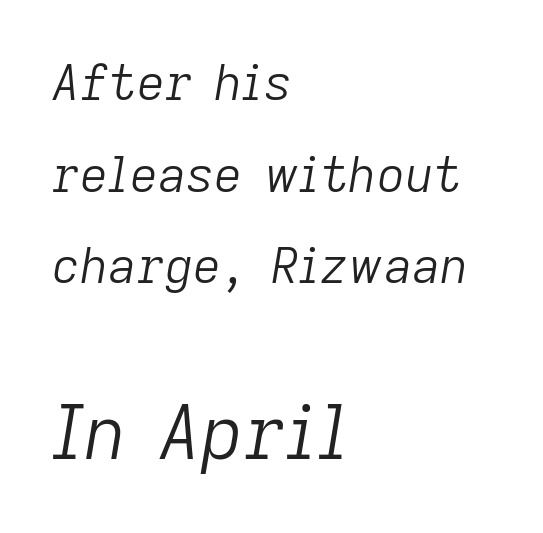
The image shows 74 px light type, italic (leaning right); set left-aligned, line spacing 1.87x, normal letter spacing, not underlined; the second (bottom) block is 1.51x larger; low stroke contrast and a medium x-height.
